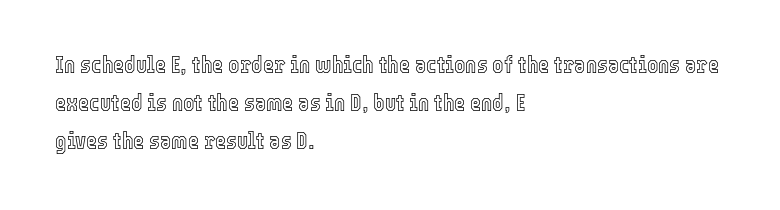
The image shows 24 px text type, upright; set left-aligned, normal line spacing (1.59x), normal letter spacing, not underlined.
